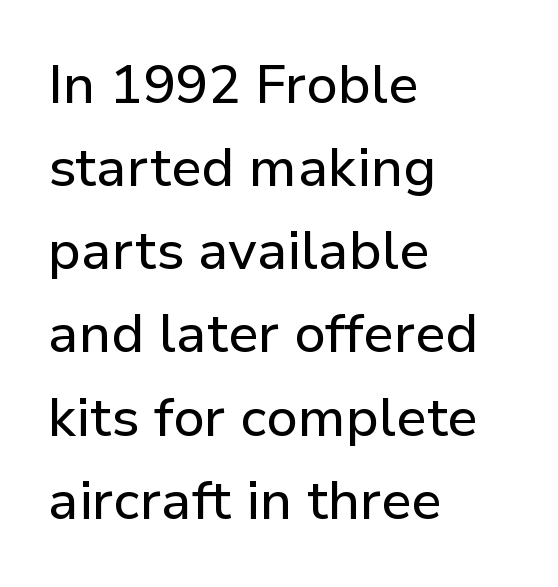
Q: Is the text italic (slanted)? A: No, it is upright.
Q: Is the typeface a serif or a sans-serif typeface? A: Sans-serif.
Q: Is the text underlined? A: No.
Q: How is the paragraph aligned? A: Left-aligned.
Q: Is the spacing between letters normal or unusually wide? A: Normal.
Q: Is the spacing between lines tight, normal or loose? A: Normal.
Q: Width (condensed, normal, or wide)? A: Normal.
Q: Stroke contrast? A: Low.
Q: x-height? A: Medium.
Q: Monospaced? A: No.
